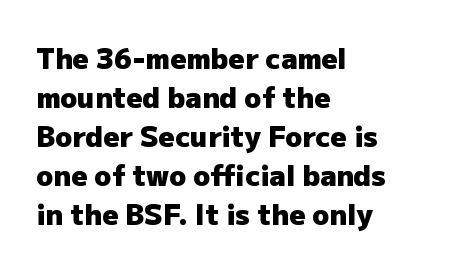
Each row of text sits above clean, open space. Italic: no, the glyphs are upright roman. The face used here is proportionally spaced, like ordinary book or web type. Examine the stroke ends and you'll find no serifs. Compared with a centered layout, this one pins lines to the left instead. Short note: letters normally spaced.
